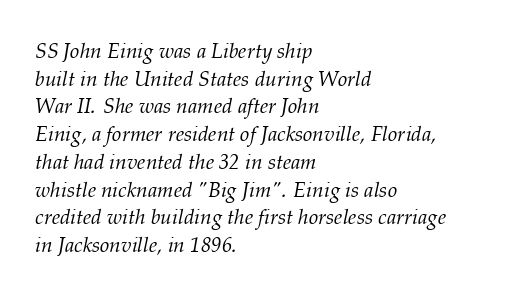
The paragraph shown leans on its left margin. Look at the tracking — it's just the regular setting, nothing added. Weight: not bold — regular or lighter. These lines were composed using italics.
